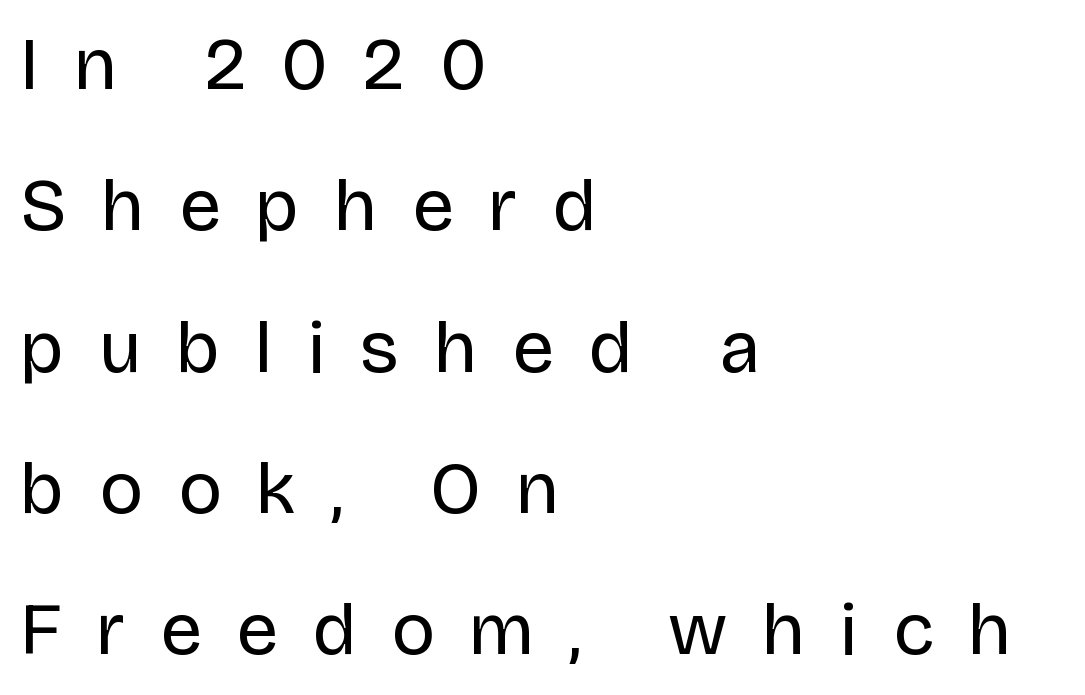
Q: Is the text bold? A: No.
Q: Is the text italic (slanted)? A: No, it is upright.
Q: Is the typeface a serif or a sans-serif typeface? A: Sans-serif.
Q: Is the text underlined? A: No.
Q: How is the paragraph aligned? A: Left-aligned.
Q: Is the spacing between letters normal or unusually wide? A: Unusually wide.
Q: Is the spacing between lines tight, normal or loose? A: Loose.
Q: Width (condensed, normal, or wide)? A: Normal.
Q: Stroke contrast? A: Low.
Q: x-height? A: Large.
Q: Monospaced? A: No.
